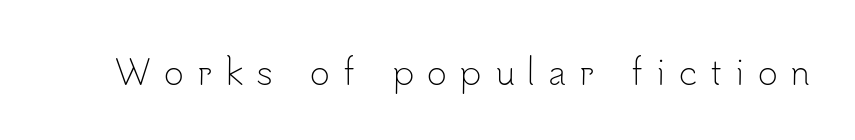
Q: Is the text bold? A: No.
Q: Is the text italic (slanted)? A: No, it is upright.
Q: Is the typeface a serif or a sans-serif typeface? A: Sans-serif.
Q: Is the text underlined? A: No.
Q: Is the spacing between letters normal or unusually wide? A: Unusually wide.
Q: Width (condensed, normal, or wide)? A: Normal.
Q: Stroke contrast? A: Low.
Q: x-height? A: Small.
Q: Monospaced? A: No.
